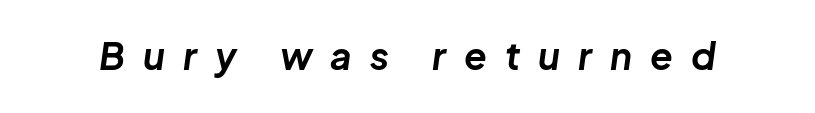
The image shows 37 px bold type, italic (leaning right); set unusually wide letter spacing (+0.49 em), not underlined; low stroke contrast and a medium x-height.
